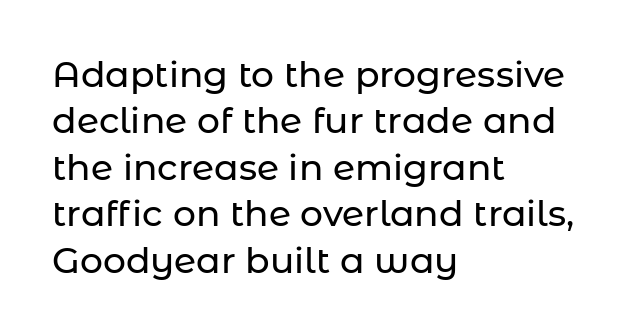
{"serif": "no", "italic": "no", "width": "normal", "stroke_contrast": "low", "x_height": "medium", "monospaced": "no", "underline": "no", "align": "left", "line_spacing": "normal", "line_spacing_ratio": 1.29, "letter_spacing": "normal", "letter_spacing_em": 0.0, "glyph_px": 36}
